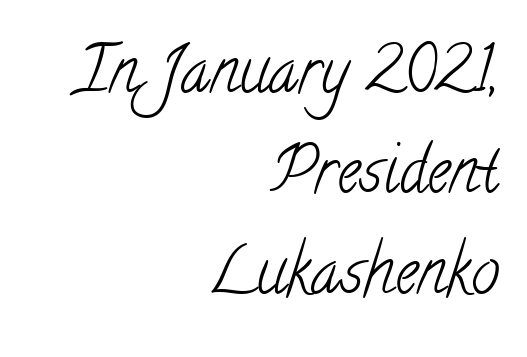
Q: Is the text bold? A: No.
Q: Is the text underlined? A: No.
Q: How is the paragraph aligned? A: Right-aligned.
Q: Is the spacing between letters normal or unusually wide? A: Normal.
Q: Is the spacing between lines tight, normal or loose? A: Normal.
Q: Width (condensed, normal, or wide)? A: Condensed.
Q: Stroke contrast? A: Low.
Q: x-height? A: Small.
Q: Monospaced? A: No.
